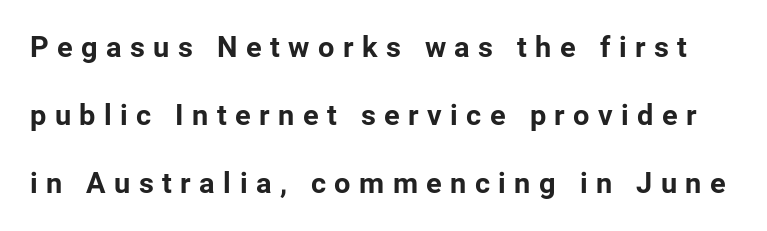
The image shows 29 px bold sans-serif type, upright; set loose line spacing (2.34x), unusually wide letter spacing (+0.29 em), not underlined; low stroke contrast and a medium x-height.
